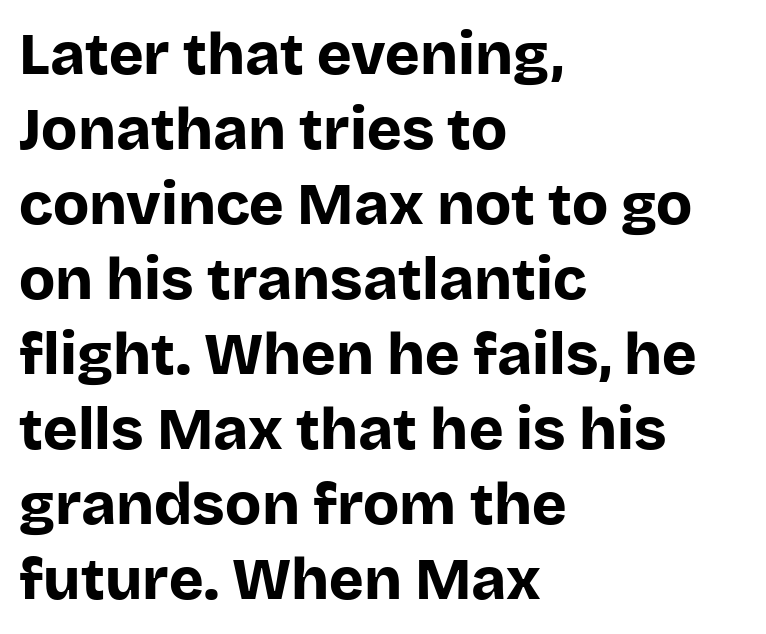
The image shows 59 px bold sans-serif type, upright; set left-aligned, normal line spacing (1.27x), normal letter spacing, not underlined; low stroke contrast and a large x-height.
